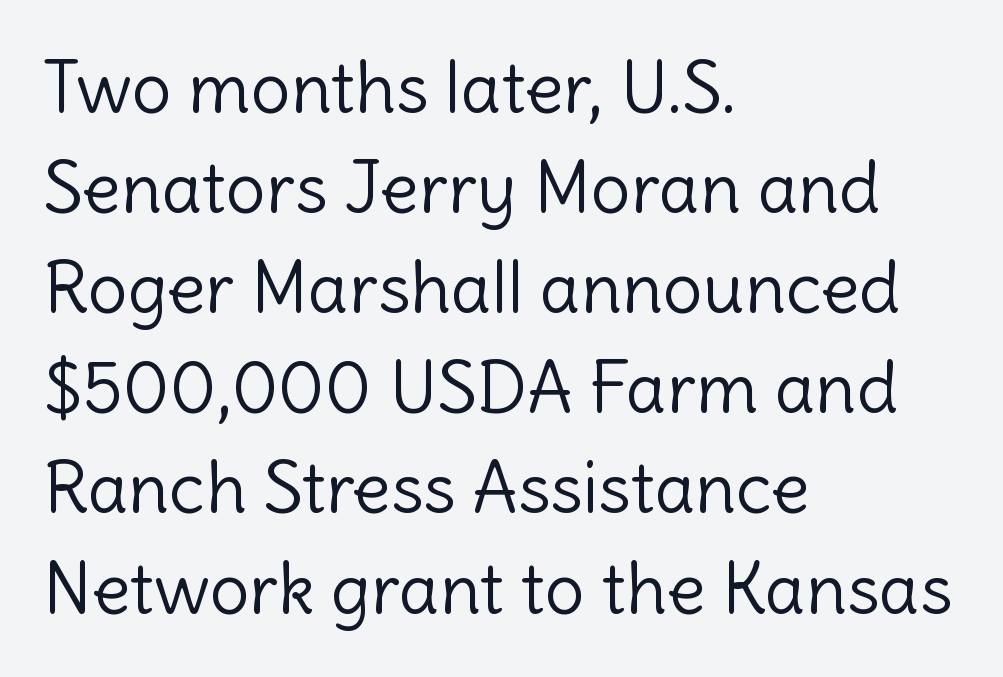
Q: Is the text bold? A: No.
Q: Is the text italic (slanted)? A: No, it is upright.
Q: Is the typeface a serif or a sans-serif typeface? A: Sans-serif.
Q: Is the text underlined? A: No.
Q: How is the paragraph aligned? A: Left-aligned.
Q: Is the spacing between letters normal or unusually wide? A: Normal.
Q: Is the spacing between lines tight, normal or loose? A: Normal.
Q: Width (condensed, normal, or wide)? A: Normal.
Q: x-height? A: Medium.
Q: Monospaced? A: No.
